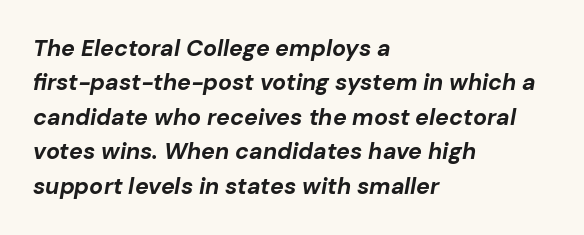
{"italic": "yes", "lean": "right", "slant_degrees": 10, "bold": "yes", "underline": "no", "align": "left", "line_spacing": "normal", "line_spacing_ratio": 1.5, "letter_spacing": "normal", "letter_spacing_em": 0.0, "glyph_px": 23}
